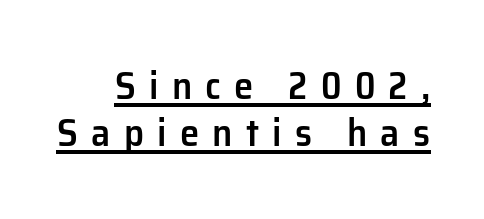
Q: Is the text bold? A: Semi-bold.
Q: Is the text italic (slanted)? A: No, it is upright.
Q: Is the typeface a serif or a sans-serif typeface? A: Sans-serif.
Q: Is the text underlined? A: Yes.
Q: Is the spacing between letters normal or unusually wide? A: Unusually wide.
Q: Width (condensed, normal, or wide)? A: Normal.
Q: Stroke contrast? A: Low.
Q: x-height? A: Medium.
Q: Monospaced? A: No.
